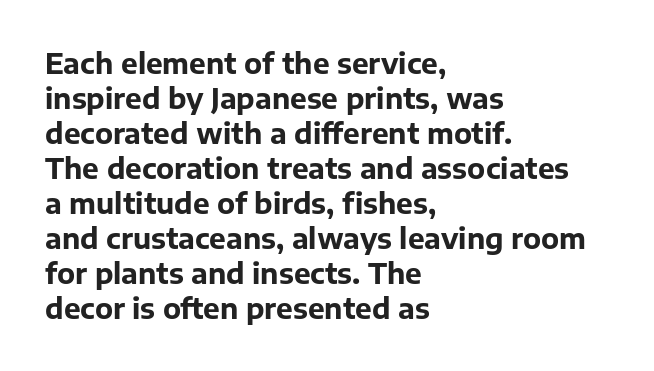
Every character sits straight up, as roman type does. Look at the stroke-to-counter ratio: heavy, a bold. Honestly, the letter spacing is just normal — you wouldn't notice it. How would I describe the line gaps? Plain and ordinary.
